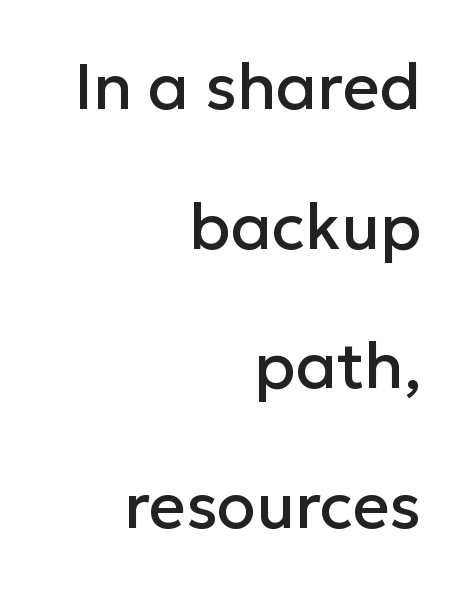
The image shows 64 px sans-serif type, upright; set right-aligned, loose line spacing (2.18x), normal letter spacing, not underlined; low stroke contrast and a medium x-height.
